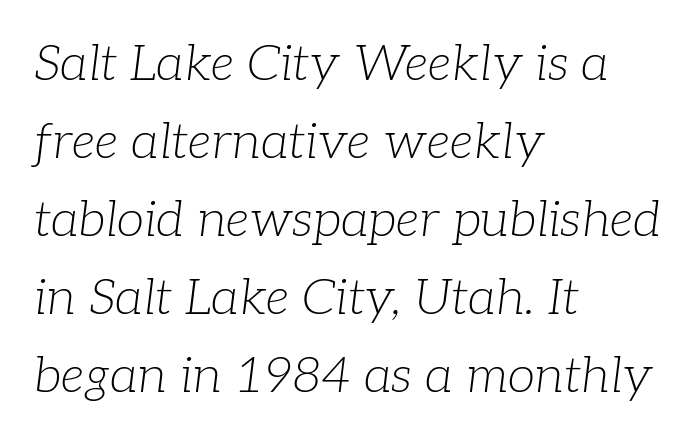
The image shows 50 px light serif type, italic (leaning right); set left-aligned, normal line spacing (1.56x), normal letter spacing, not underlined; low stroke contrast and a medium x-height.
